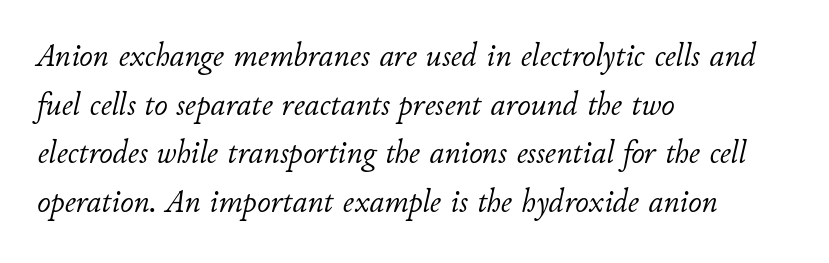
Notice how the passage keeps a crisp vertical edge on the left only. A typesetter would call this proportional, since set widths differ per character. Unmarked baselines from the first word to the last. Weight: regular or lighter. In terms of posture, this sample is oblique. Notice how descenders clear the ascenders below comfortably — that's standard leading.
